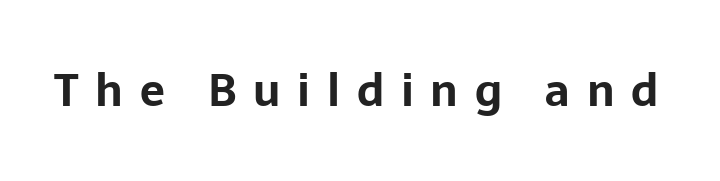
Q: Is the text bold? A: Yes.
Q: Is the text italic (slanted)? A: No, it is upright.
Q: Is the typeface a serif or a sans-serif typeface? A: Sans-serif.
Q: Is the text underlined? A: No.
Q: Is the spacing between letters normal or unusually wide? A: Unusually wide.
Q: Width (condensed, normal, or wide)? A: Normal.
Q: Stroke contrast? A: Low.
Q: x-height? A: Medium.
Q: Monospaced? A: No.
